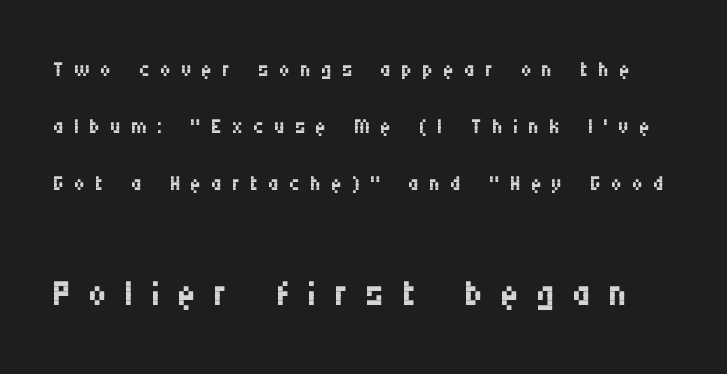
{"serif": "no", "italic": "no", "bold": "no", "weight": "regular", "width": "condensed", "stroke_contrast": "medium", "x_height": "large", "monospaced": "no", "underline": "no", "line_spacing": "loose", "line_spacing_ratio": 1.9, "letter_spacing": "wide", "letter_spacing_em": 0.33, "larger_block": "second", "size_ratio": 1.73, "glyph_px": 52}
